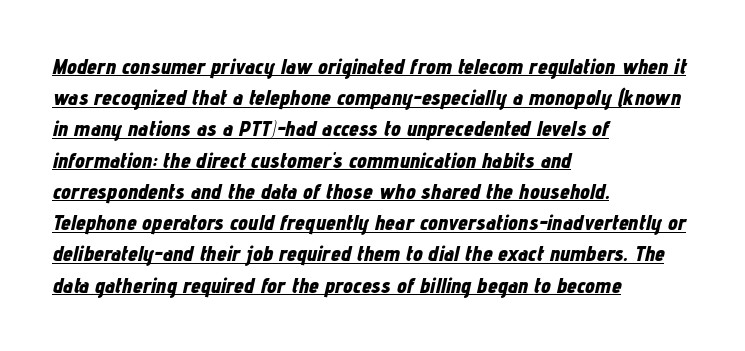
The image shows 22 px bold type, italic (leaning right); set left-aligned, normal line spacing (1.42x), normal letter spacing, underlined.
